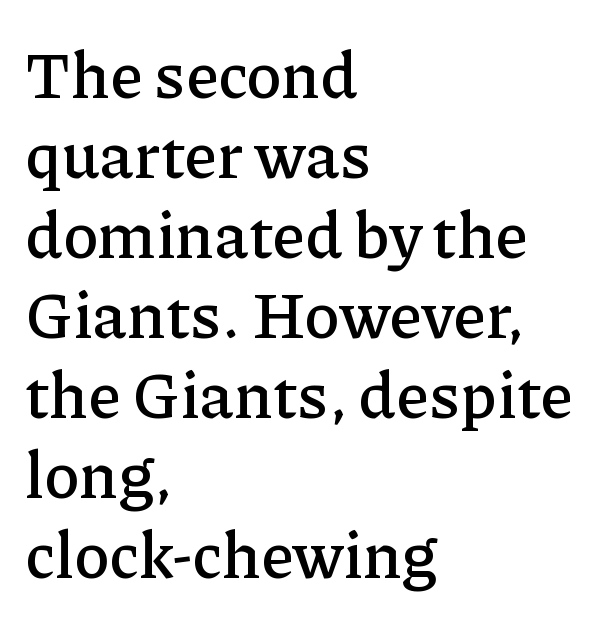
Q: Is the text italic (slanted)? A: No, it is upright.
Q: Is the typeface a serif or a sans-serif typeface? A: Serif.
Q: Is the text underlined? A: No.
Q: How is the paragraph aligned? A: Left-aligned.
Q: Is the spacing between letters normal or unusually wide? A: Normal.
Q: Width (condensed, normal, or wide)? A: Normal.
Q: Stroke contrast? A: Low.
Q: x-height? A: Medium.
Q: Monospaced? A: No.
